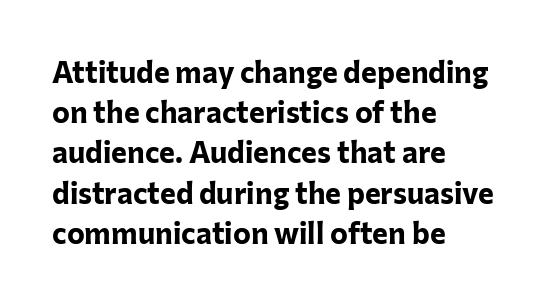
{"serif": "no", "italic": "no", "bold": "yes", "weight": "bold", "width": "normal", "stroke_contrast": "low", "x_height": "medium", "monospaced": "no", "underline": "no", "align": "left", "line_spacing": "normal", "line_spacing_ratio": 1.34, "letter_spacing": "normal", "letter_spacing_em": 0.0, "glyph_px": 30}
